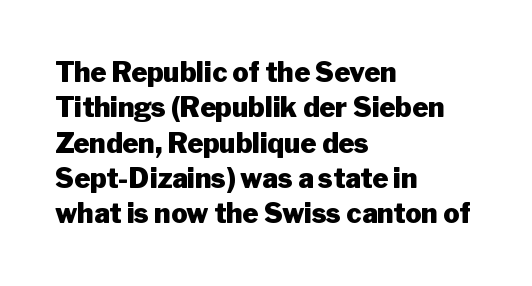
{"italic": "no", "bold": "yes", "underline": "no", "align": "left", "line_spacing": "normal", "line_spacing_ratio": 1.31, "letter_spacing": "normal", "letter_spacing_em": 0.0, "glyph_px": 27}
